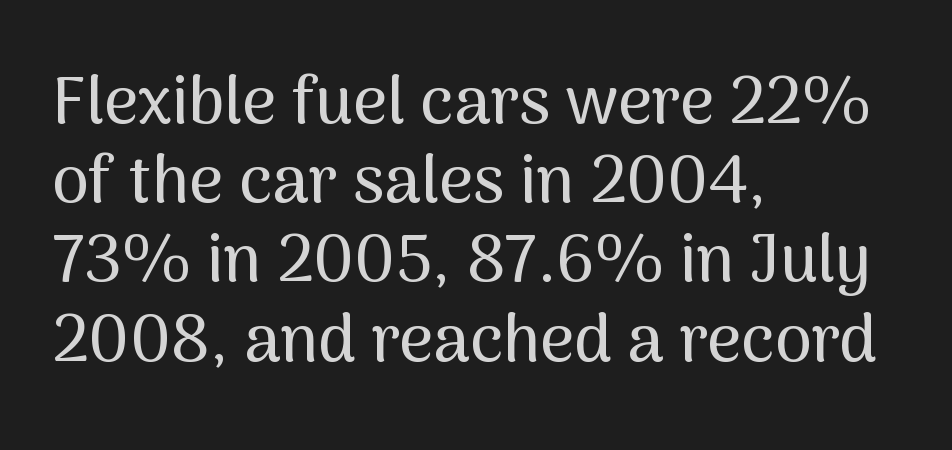
Q: Is the text italic (slanted)? A: No, it is upright.
Q: Is the typeface a serif or a sans-serif typeface? A: Sans-serif.
Q: Is the text underlined? A: No.
Q: How is the paragraph aligned? A: Left-aligned.
Q: Is the spacing between letters normal or unusually wide? A: Normal.
Q: Width (condensed, normal, or wide)? A: Normal.
Q: Stroke contrast? A: Medium.
Q: x-height? A: Medium.
Q: Monospaced? A: No.
